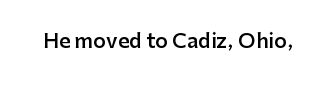
{"italic": "no", "bold": "semi", "underline": "no", "letter_spacing": "normal", "letter_spacing_em": 0.0, "glyph_px": 20}
